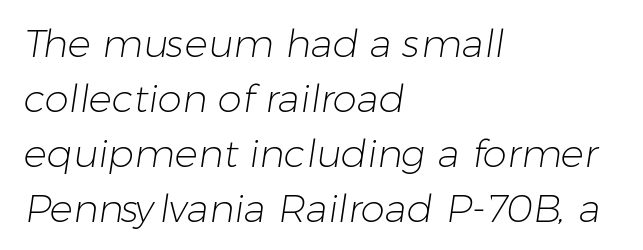
Q: Is the text bold? A: No.
Q: Is the typeface a serif or a sans-serif typeface? A: Sans-serif.
Q: Is the text underlined? A: No.
Q: How is the paragraph aligned? A: Left-aligned.
Q: Is the spacing between letters normal or unusually wide? A: Normal.
Q: Is the spacing between lines tight, normal or loose? A: Normal.
Q: Width (condensed, normal, or wide)? A: Normal.
Q: Stroke contrast? A: Low.
Q: x-height? A: Medium.
Q: Monospaced? A: No.
